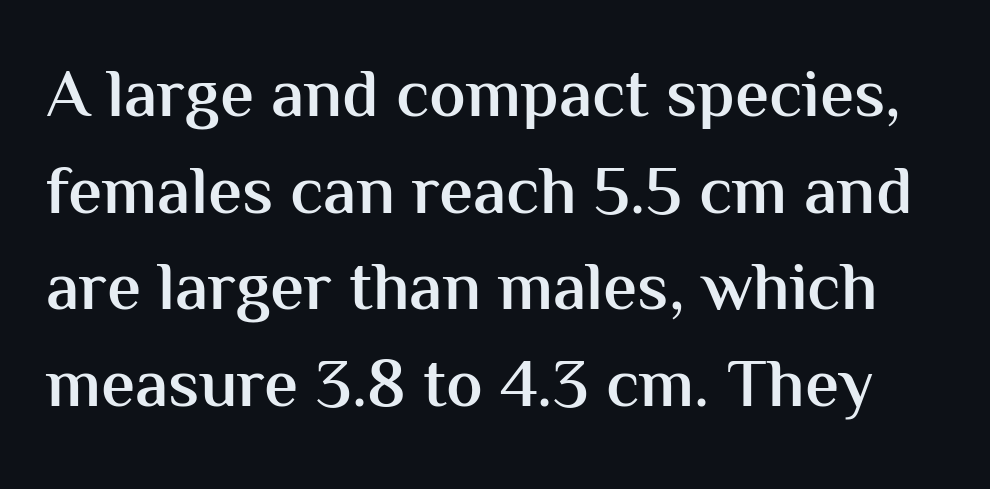
Nothing sits at the stroke ends, so this counts as sans-serif. Between one letter and the next there's only the usual sliver of space. This is roman type, the default non-slanted kind. Typesetter's note: demi weight, one step under bold.
